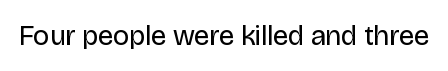
{"serif": "no", "italic": "no", "bold": "no", "weight": "regular", "width": "normal", "stroke_contrast": "low", "x_height": "large", "monospaced": "no", "underline": "no", "letter_spacing": "normal", "letter_spacing_em": 0.0, "glyph_px": 28}
